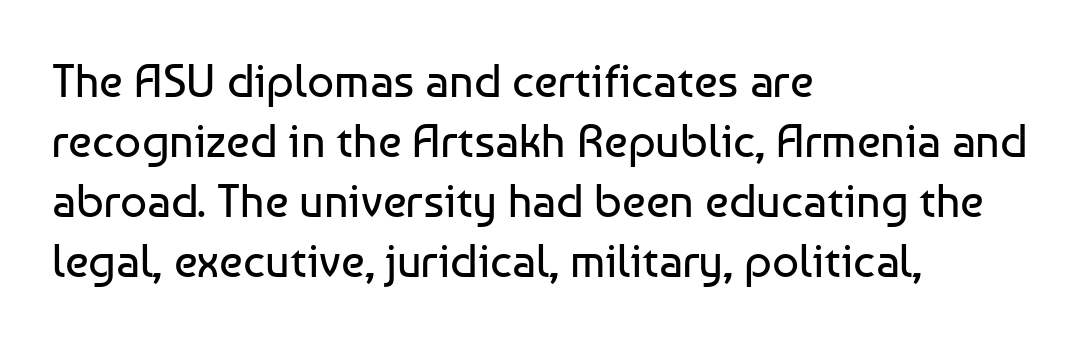
{"serif": "no", "italic": "no", "bold": "no", "weight": "regular", "width": "normal", "stroke_contrast": "low", "x_height": "medium", "monospaced": "no", "underline": "no", "align": "left", "line_spacing": "normal", "line_spacing_ratio": 1.28, "letter_spacing": "normal", "letter_spacing_em": 0.0, "glyph_px": 47}
